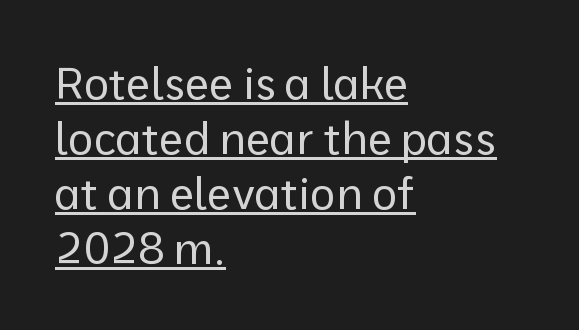
Looks like regular typesetting: each glyph gets only the width it needs. This is roman type, the default non-slanted kind. Spacing between characters is what you'd get straight out of the box. Letters have the restrained weight of plain body copy at most. The typesetter has applied underlining to the passage shown. Does the leading feel generous? No, just average.
